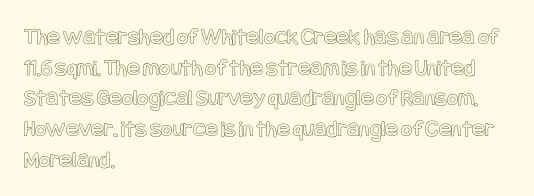
The image shows 24 px text type, upright; set left-aligned, normal line spacing (1.28x), normal letter spacing, not underlined.
